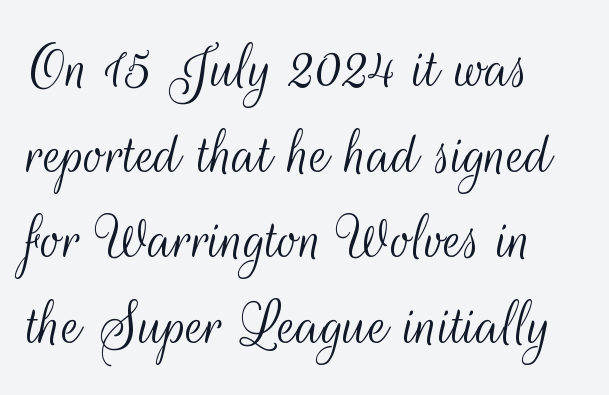
Q: Is the text bold? A: No.
Q: Is the text italic (slanted)? A: Yes.
Q: Is the typeface a serif or a sans-serif typeface? A: Sans-serif.
Q: Is the text underlined? A: No.
Q: Is the spacing between letters normal or unusually wide? A: Normal.
Q: Is the spacing between lines tight, normal or loose? A: Normal.
Q: Width (condensed, normal, or wide)? A: Condensed.
Q: Stroke contrast? A: Medium.
Q: x-height? A: Small.
Q: Monospaced? A: No.
